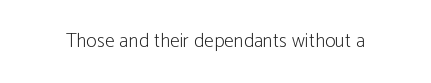
{"italic": "no", "bold": "no", "underline": "no", "letter_spacing": "normal", "letter_spacing_em": 0.0, "glyph_px": 20}
